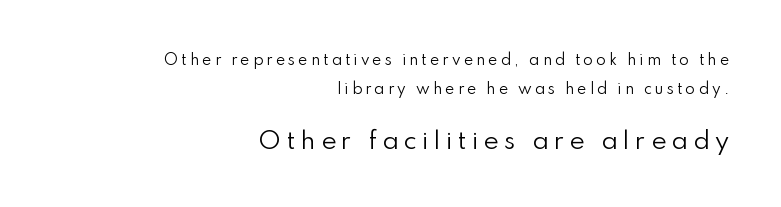
The image shows 23 px text type, upright; set right-aligned, loose line spacing (2.08x), unusually wide letter spacing (+0.23 em), not underlined; the second (bottom) block is 1.64x larger.
